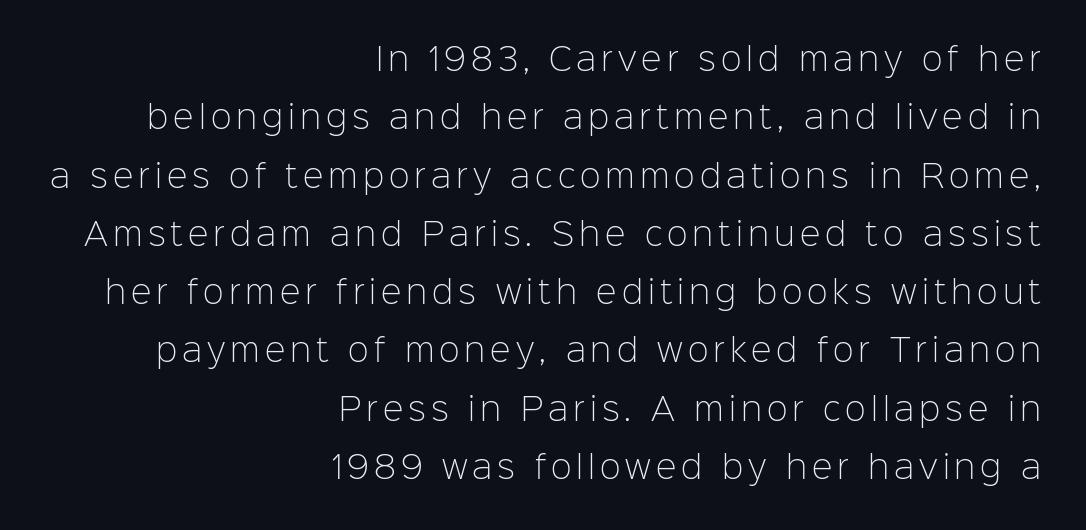
Q: Is the text bold? A: No.
Q: Is the text italic (slanted)? A: No, it is upright.
Q: Is the typeface a serif or a sans-serif typeface? A: Sans-serif.
Q: Is the text underlined? A: No.
Q: How is the paragraph aligned? A: Right-aligned.
Q: Width (condensed, normal, or wide)? A: Normal.
Q: Stroke contrast? A: Low.
Q: x-height? A: Medium.
Q: Monospaced? A: No.
